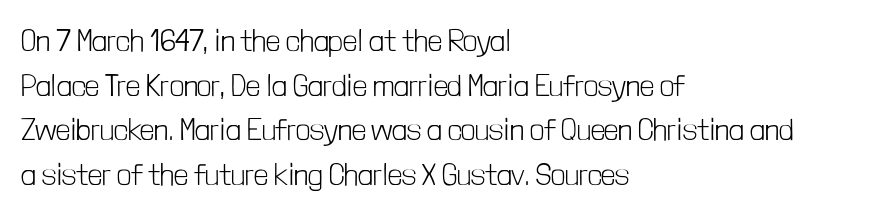
Q: Is the text bold? A: No.
Q: Is the text italic (slanted)? A: No, it is upright.
Q: Is the typeface a serif or a sans-serif typeface? A: Sans-serif.
Q: Is the text underlined? A: No.
Q: How is the paragraph aligned? A: Left-aligned.
Q: Is the spacing between letters normal or unusually wide? A: Normal.
Q: Is the spacing between lines tight, normal or loose? A: Normal.
Q: Width (condensed, normal, or wide)? A: Condensed.
Q: Stroke contrast? A: Low.
Q: x-height? A: Medium.
Q: Monospaced? A: No.
